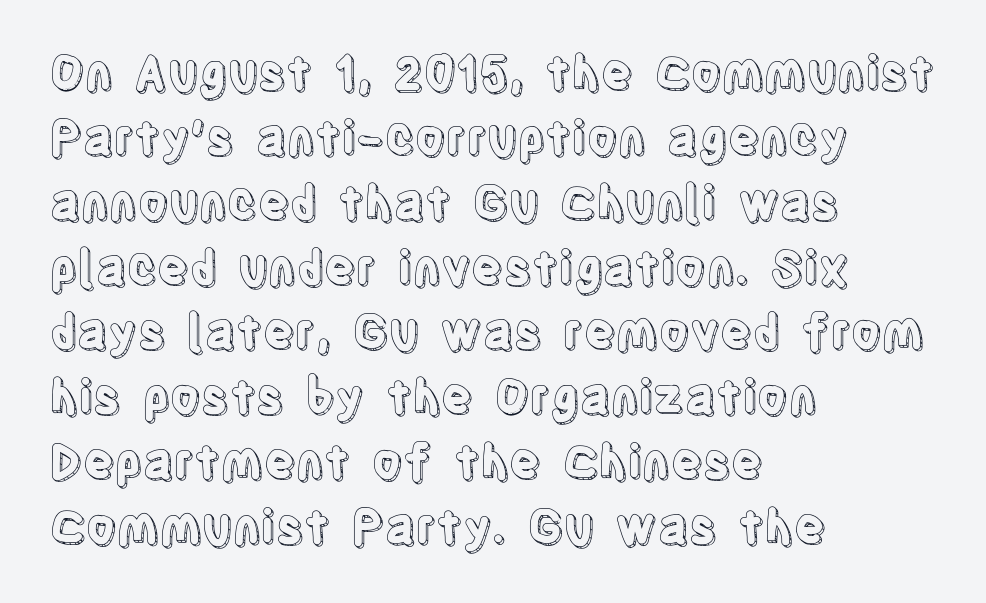
{"italic": "no", "width": "condensed", "x_height": "large", "monospaced": "no", "underline": "no", "align": "left", "line_spacing": "normal", "line_spacing_ratio": 1.38, "letter_spacing": "normal", "letter_spacing_em": 0.0, "glyph_px": 47}
